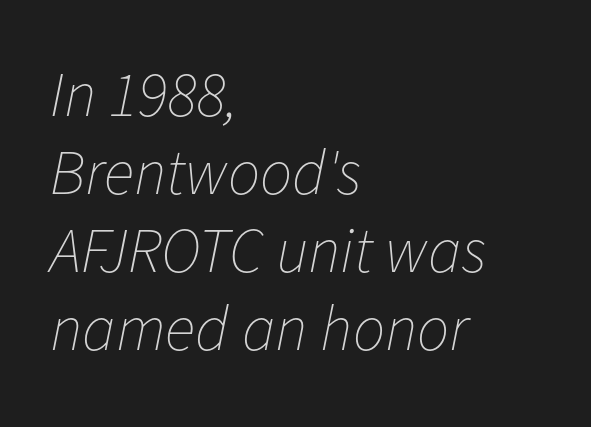
The image shows 64 px thin type, italic (leaning right); set left-aligned, line spacing 1.22x, normal letter spacing, not underlined; low stroke contrast and a medium x-height.
